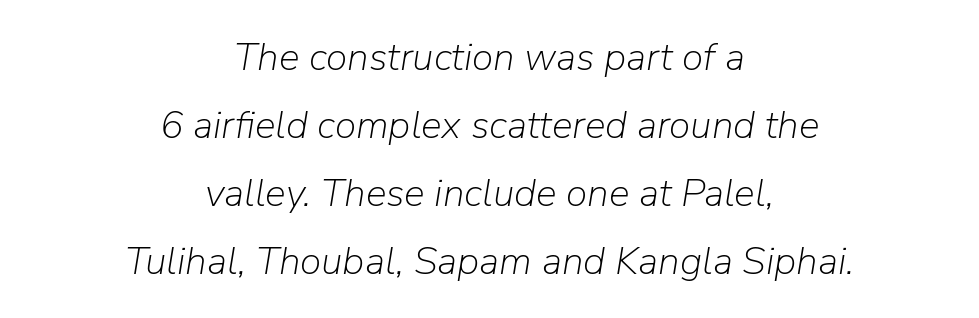
The image shows 39 px light type, italic (leaning right); set centered, line spacing 1.74x, normal letter spacing, not underlined; low stroke contrast and a medium x-height.
